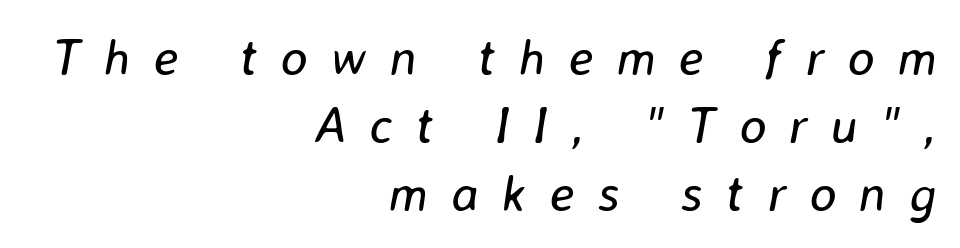
Q: Is the text bold? A: No.
Q: Is the text italic (slanted)? A: Yes, it leans right by about 8 degrees.
Q: Is the text underlined? A: No.
Q: How is the paragraph aligned? A: Right-aligned.
Q: Is the spacing between letters normal or unusually wide? A: Unusually wide.
Q: Is the spacing between lines tight, normal or loose? A: Normal.
Q: Width (condensed, normal, or wide)? A: Normal.
Q: Stroke contrast? A: Low.
Q: x-height? A: Medium.
Q: Monospaced? A: No.
